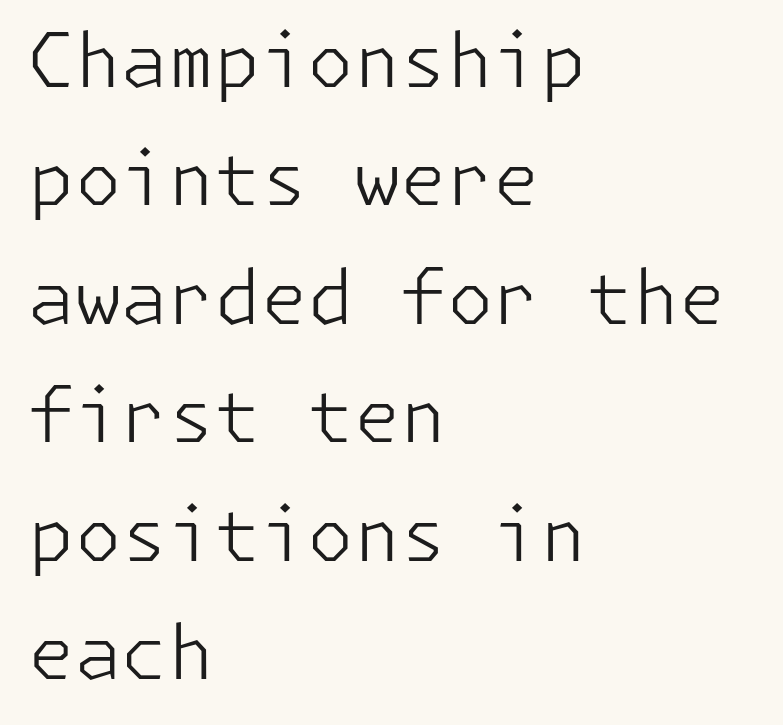
The image shows 75 px light sans-serif type, upright; set left-aligned, normal line spacing (1.58x), normal letter spacing, not underlined; low stroke contrast and a medium x-height.
